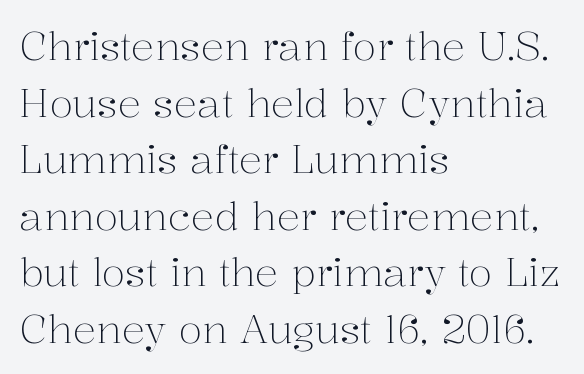
{"serif": "yes", "italic": "no", "bold": "no", "weight": "light", "width": "normal", "stroke_contrast": "medium", "x_height": "medium", "monospaced": "no", "underline": "no", "align": "left", "line_spacing": "normal", "line_spacing_ratio": 1.45, "letter_spacing": "normal", "letter_spacing_em": 0.0, "glyph_px": 39}
